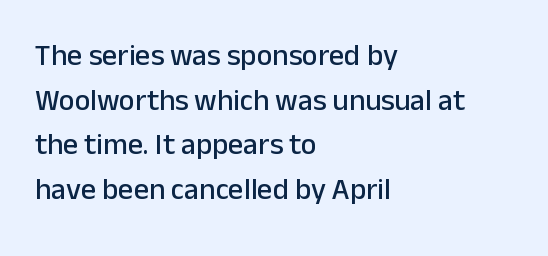
The image shows 30 px sans-serif type, upright; set left-aligned, normal line spacing (1.49x), normal letter spacing, not underlined; low stroke contrast and a medium x-height.
